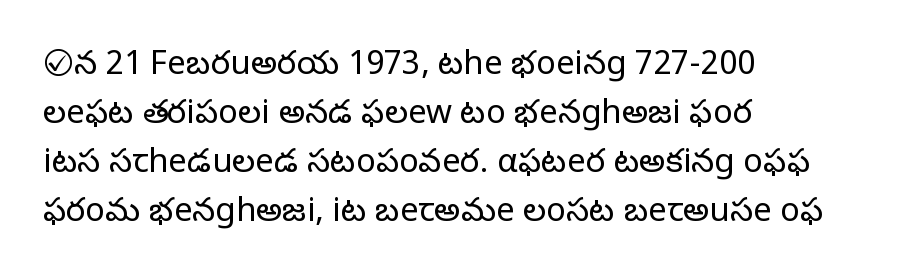
The image shows 33 px light sans-serif type, upright; set left-aligned, normal line spacing (1.48x), normal letter spacing, not underlined; low stroke contrast and a medium x-height.
